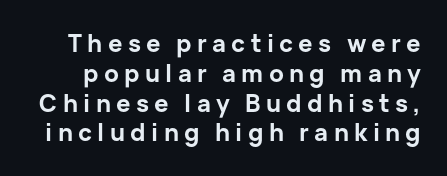
The image shows 24 px bold type, upright; set line spacing 1.24x, unusually wide letter spacing (+0.22 em), not underlined.
